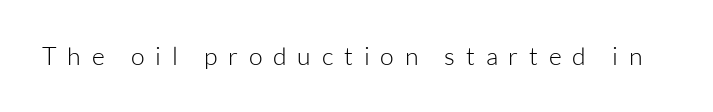
The image shows 25 px text type, upright; set unusually wide letter spacing (+0.43 em), not underlined.
